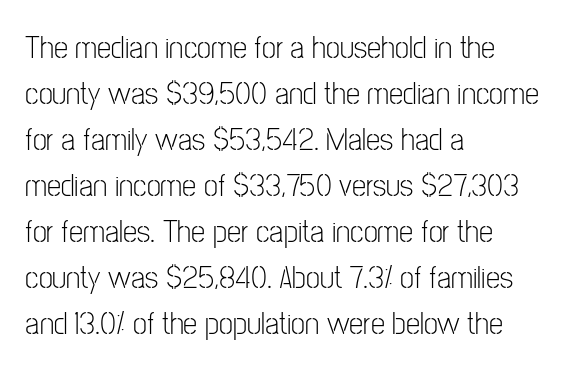
When letters stand straight like this, we call the style roman or upright. The cut favours lightness, reaching ordinary text weight at its darkest. Note the varied advance widths — an 'i' is clearly narrower than an 'm'. Caption: standard tracking, unaltered. Examine the stroke ends and you'll find no serifs. The space directly below the letters is spotless.
